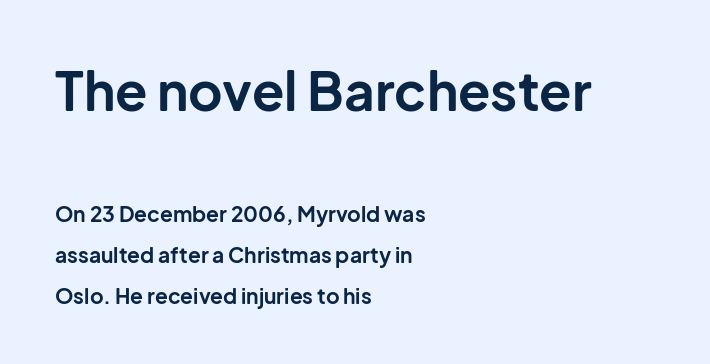
{"serif": "no", "italic": "no", "bold": "yes", "weight": "bold", "width": "normal", "stroke_contrast": "low", "x_height": "medium", "monospaced": "no", "underline": "no", "align": "left", "line_spacing": "loose", "line_spacing_ratio": 1.94, "letter_spacing": "normal", "letter_spacing_em": 0.0, "larger_block": "first", "size_ratio": 2.52, "glyph_px": 53}
